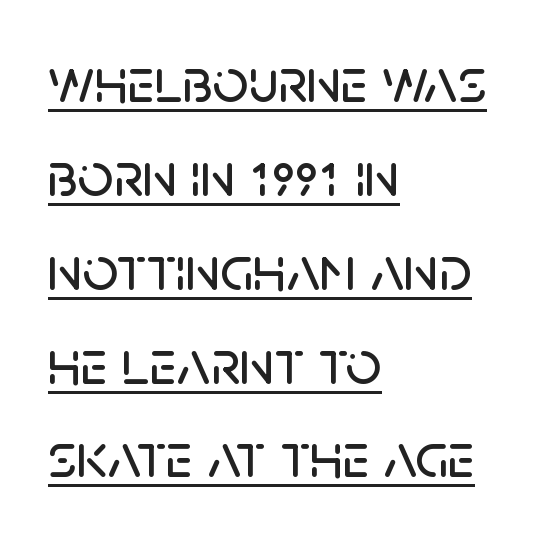
{"serif": "no", "italic": "no", "width": "normal", "stroke_contrast": "low", "x_height": "large", "monospaced": "no", "underline": "yes", "align": "left", "line_spacing": "normal", "line_spacing_ratio": 1.49, "letter_spacing": "normal", "letter_spacing_em": 0.0, "glyph_px": 63}
